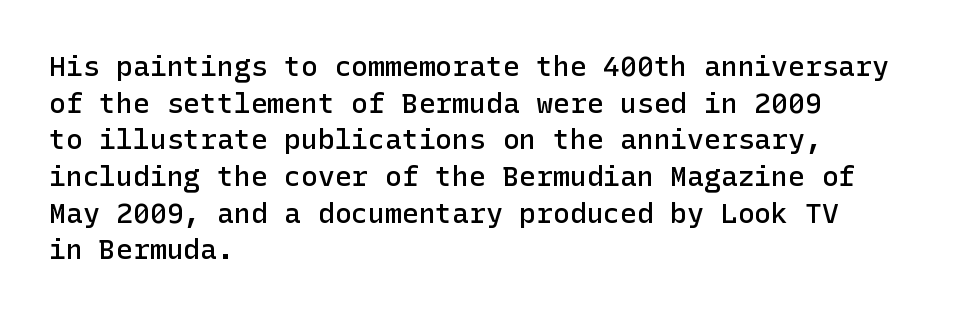
Q: Is the text bold? A: Semi-bold.
Q: Is the text italic (slanted)? A: No, it is upright.
Q: Is the typeface a serif or a sans-serif typeface? A: Sans-serif.
Q: Is the text underlined? A: No.
Q: How is the paragraph aligned? A: Left-aligned.
Q: Is the spacing between letters normal or unusually wide? A: Normal.
Q: Is the spacing between lines tight, normal or loose? A: Normal.
Q: Width (condensed, normal, or wide)? A: Normal.
Q: Stroke contrast? A: Low.
Q: x-height? A: Medium.
